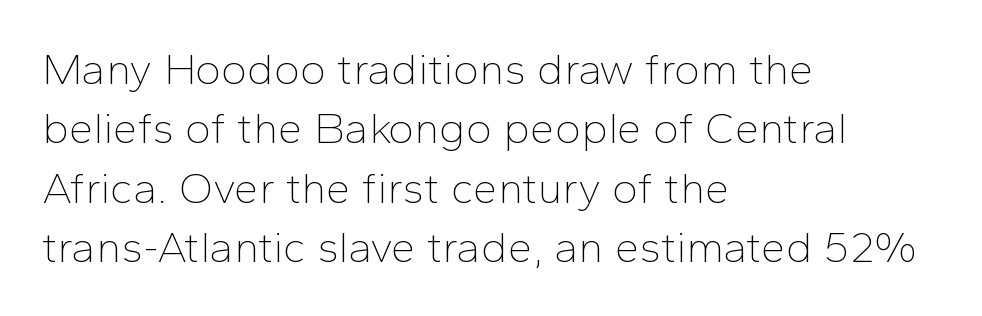
{"serif": "no", "italic": "no", "bold": "no", "weight": "thin", "width": "normal", "stroke_contrast": "low", "x_height": "medium", "monospaced": "no", "underline": "no", "align": "left", "line_spacing": "normal", "line_spacing_ratio": 1.35, "letter_spacing": "normal", "letter_spacing_em": 0.0, "glyph_px": 44}
